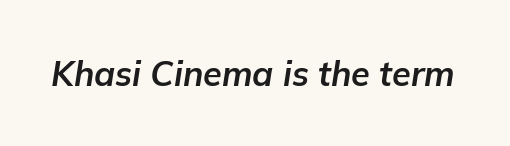
Q: Is the text bold? A: Yes.
Q: Is the text italic (slanted)? A: Yes, it leans right by about 9 degrees.
Q: Is the text underlined? A: No.
Q: Is the spacing between letters normal or unusually wide? A: Normal.
Q: Width (condensed, normal, or wide)? A: Normal.
Q: Stroke contrast? A: Low.
Q: x-height? A: Medium.
Q: Monospaced? A: No.
